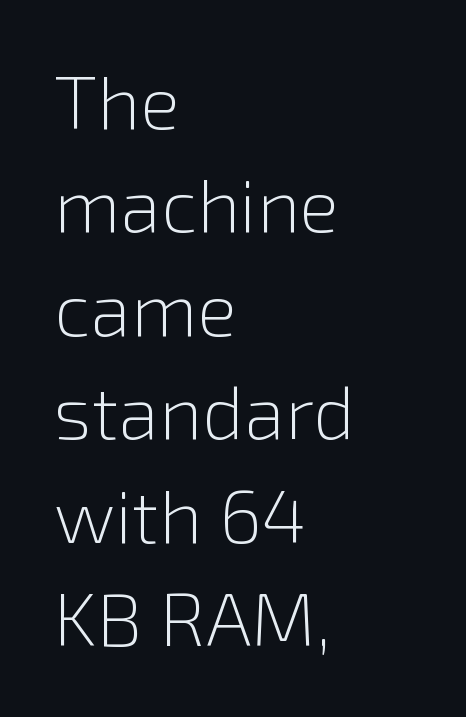
{"serif": "no", "italic": "no", "bold": "no", "weight": "light", "width": "normal", "x_height": "medium", "monospaced": "no", "underline": "no", "align": "left", "line_spacing": "normal", "line_spacing_ratio": 1.38, "letter_spacing": "normal", "letter_spacing_em": 0.0, "glyph_px": 75}
